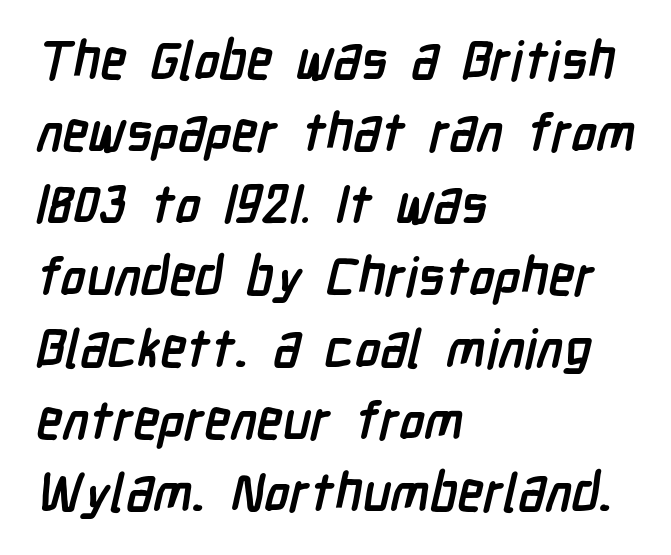
Q: Is the text bold? A: Yes.
Q: Is the typeface a serif or a sans-serif typeface? A: Sans-serif.
Q: Is the text underlined? A: No.
Q: How is the paragraph aligned? A: Left-aligned.
Q: Is the spacing between letters normal or unusually wide? A: Normal.
Q: Is the spacing between lines tight, normal or loose? A: Normal.
Q: Width (condensed, normal, or wide)? A: Condensed.
Q: Stroke contrast? A: Low.
Q: x-height? A: Medium.
Q: Monospaced? A: No.
